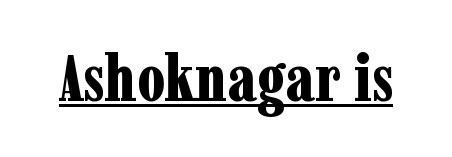
{"serif": "yes", "italic": "no", "bold": "yes", "weight": "bold", "width": "condensed", "stroke_contrast": "low", "x_height": "medium", "monospaced": "no", "underline": "yes", "letter_spacing": "normal", "letter_spacing_em": 0.0, "glyph_px": 65}
